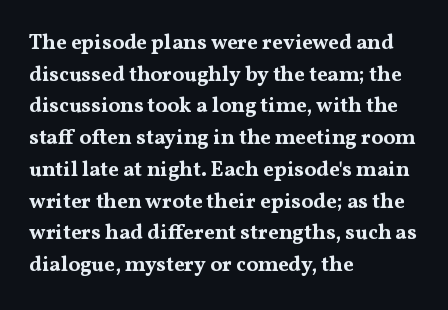
{"italic": "no", "bold": "yes", "underline": "no", "align": "left", "line_spacing": "normal", "line_spacing_ratio": 1.51, "letter_spacing": "normal", "letter_spacing_em": 0.0, "glyph_px": 21}
